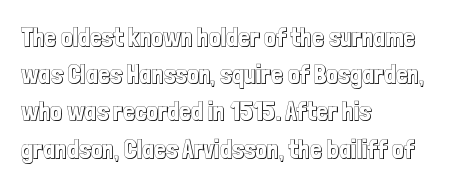
{"italic": "no", "underline": "no", "align": "left", "line_spacing": "normal", "line_spacing_ratio": 1.43, "letter_spacing": "normal", "letter_spacing_em": 0.0, "glyph_px": 26}
